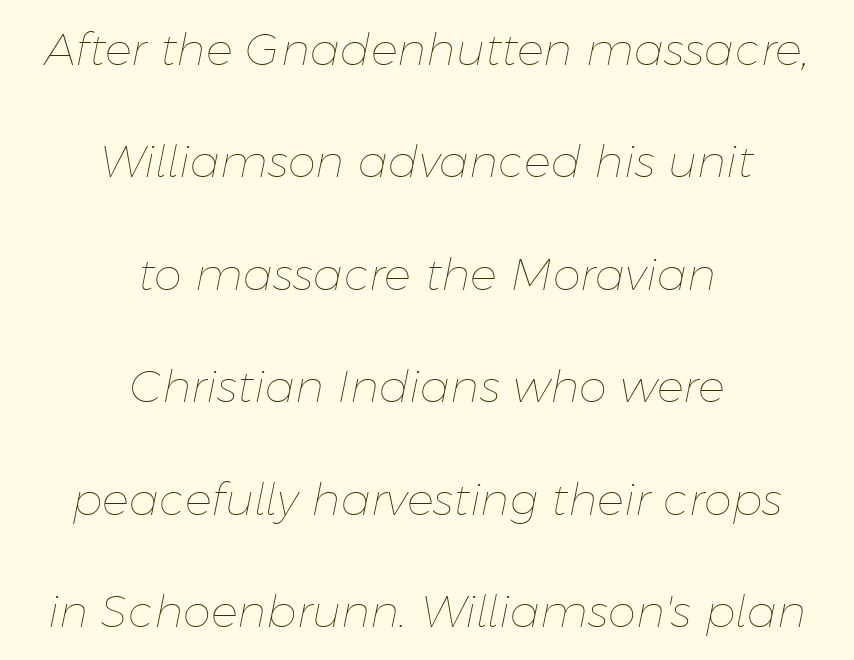
Q: Is the text bold? A: No.
Q: Is the text italic (slanted)? A: Yes, it leans right by about 11 degrees.
Q: Is the text underlined? A: No.
Q: How is the paragraph aligned? A: Centered.
Q: Is the spacing between letters normal or unusually wide? A: Normal.
Q: Is the spacing between lines tight, normal or loose? A: Loose.
Q: Width (condensed, normal, or wide)? A: Normal.
Q: Stroke contrast? A: Low.
Q: x-height? A: Medium.
Q: Monospaced? A: No.
